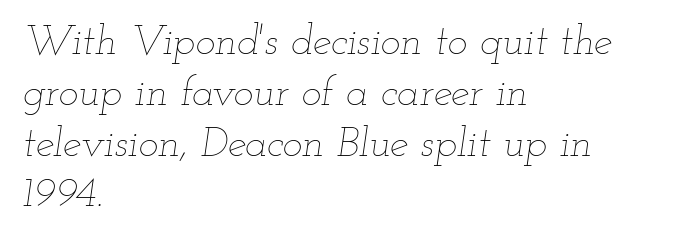
Q: Is the text bold? A: No.
Q: Is the text italic (slanted)? A: Yes, it leans right by about 12 degrees.
Q: Is the text underlined? A: No.
Q: How is the paragraph aligned? A: Left-aligned.
Q: Is the spacing between letters normal or unusually wide? A: Normal.
Q: Width (condensed, normal, or wide)? A: Wide.
Q: Stroke contrast? A: Low.
Q: x-height? A: Small.
Q: Monospaced? A: No.
